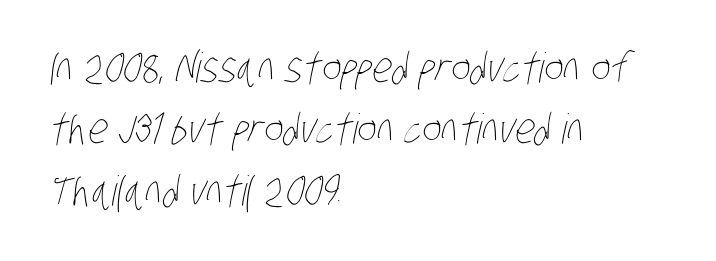
A clean baseline with only descenders dipping below it. Short note: letters normally spaced. The rendering uses natural spacing where letterforms have individual widths. Normally led — the rows are evenly, conventionally spaced.
